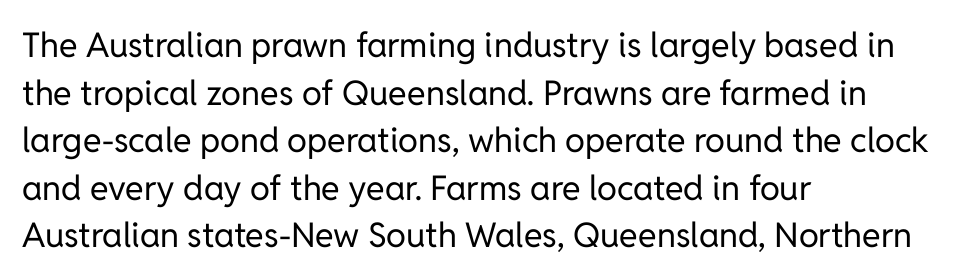
{"serif": "no", "italic": "no", "bold": "no", "weight": "regular", "width": "normal", "stroke_contrast": "low", "x_height": "medium", "monospaced": "no", "underline": "no", "align": "left", "line_spacing": "normal", "line_spacing_ratio": 1.4, "letter_spacing": "normal", "letter_spacing_em": 0.0, "glyph_px": 34}
